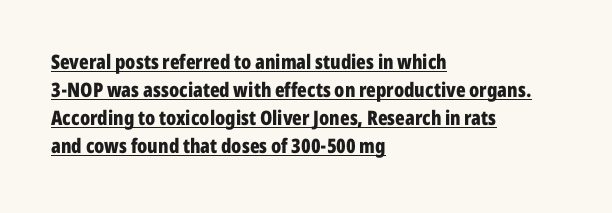
Q: Is the text bold? A: Yes.
Q: Is the text italic (slanted)? A: No, it is upright.
Q: Is the text underlined? A: Yes.
Q: How is the paragraph aligned? A: Left-aligned.
Q: Is the spacing between letters normal or unusually wide? A: Normal.
Q: Is the spacing between lines tight, normal or loose? A: Normal.
